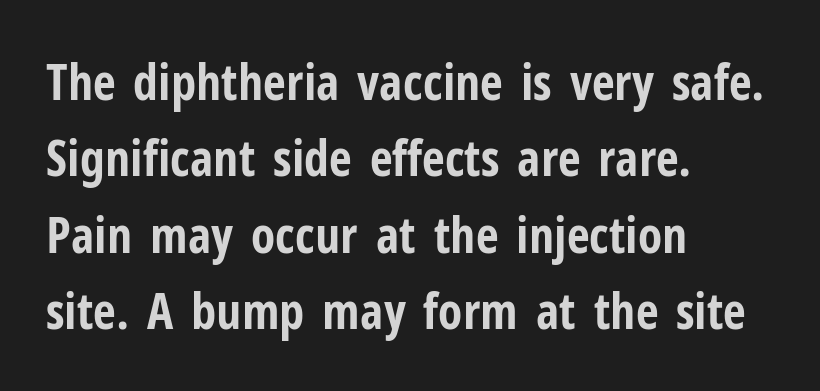
Thick stems and heavy bowls — unmistakably bold. Examine the stroke ends and you'll find no serifs. The face used here is proportionally spaced, like ordinary book or web type. The font's upright variant was chosen for this text. The line-height multiplier appears to be the usual default.
